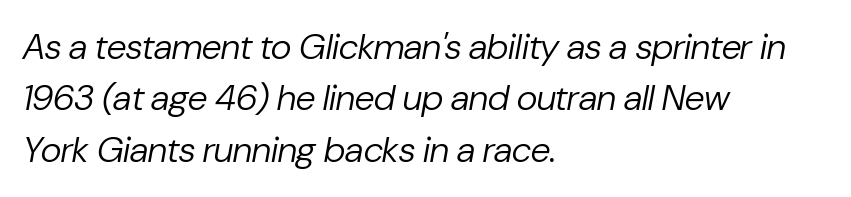
Each word holds together tightly as a unit, with standard inter-letter gaps. Does the leading feel generous? No, just average. Descender tails drop into unmarked territory. Think of a printed novel: that variable character pitch is what you see here. The rendering anchors every line to the left-hand side.
